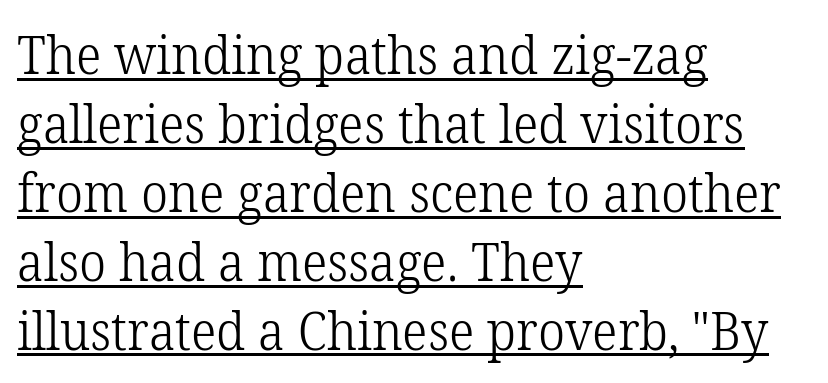
Q: Is the text bold? A: No.
Q: Is the text italic (slanted)? A: No, it is upright.
Q: Is the typeface a serif or a sans-serif typeface? A: Serif.
Q: Is the text underlined? A: Yes.
Q: How is the paragraph aligned? A: Left-aligned.
Q: Is the spacing between letters normal or unusually wide? A: Normal.
Q: Is the spacing between lines tight, normal or loose? A: Normal.
Q: Width (condensed, normal, or wide)? A: Normal.
Q: Stroke contrast? A: Low.
Q: x-height? A: Medium.
Q: Monospaced? A: No.
